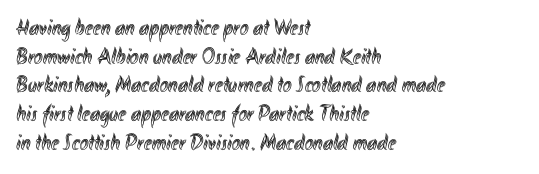
The image shows 23 px text type; set left-aligned, normal line spacing (1.25x), normal letter spacing, not underlined.
